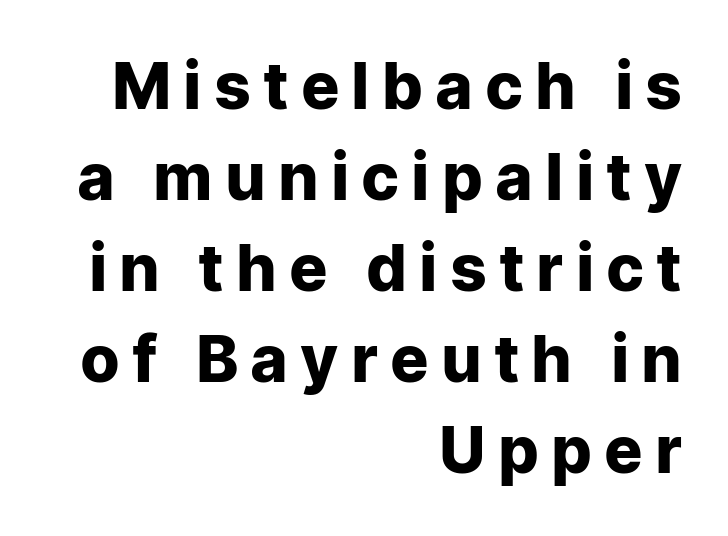
{"serif": "no", "italic": "no", "bold": "yes", "weight": "heavy", "width": "normal", "stroke_contrast": "low", "x_height": "medium", "monospaced": "no", "underline": "no", "align": "right", "line_spacing": "normal", "line_spacing_ratio": 1.42, "letter_spacing": "wide", "letter_spacing_em": 0.22, "glyph_px": 64}
